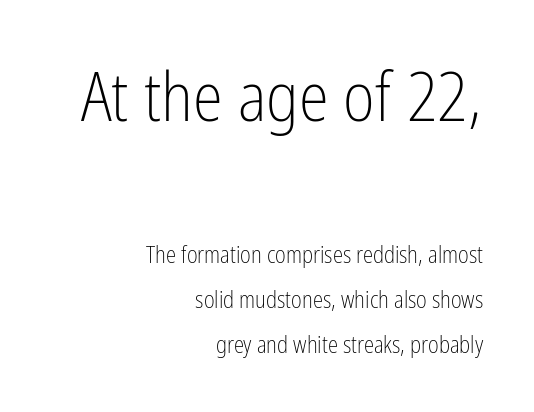
The image shows 68 px light, condensed sans-serif type, upright; set right-aligned, loose line spacing (1.96x), normal letter spacing, not underlined; the first (top) block is 2.96x larger; low stroke contrast and a medium x-height.
